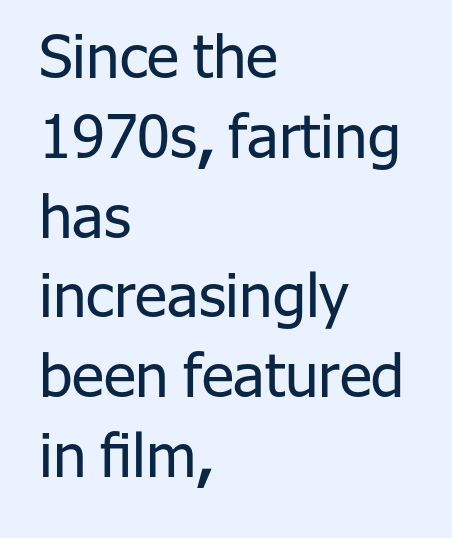
Q: Is the text bold? A: No.
Q: Is the text italic (slanted)? A: No, it is upright.
Q: Is the typeface a serif or a sans-serif typeface? A: Sans-serif.
Q: Is the text underlined? A: No.
Q: How is the paragraph aligned? A: Left-aligned.
Q: Is the spacing between letters normal or unusually wide? A: Normal.
Q: Is the spacing between lines tight, normal or loose? A: Normal.
Q: Width (condensed, normal, or wide)? A: Normal.
Q: Stroke contrast? A: Low.
Q: x-height? A: Medium.
Q: Monospaced? A: No.
